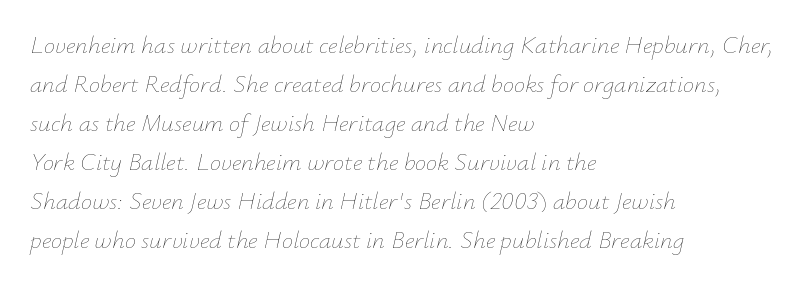
Q: Is the text bold? A: No.
Q: Is the text italic (slanted)? A: Yes, it leans right by about 12 degrees.
Q: Is the text underlined? A: No.
Q: How is the paragraph aligned? A: Left-aligned.
Q: Is the spacing between letters normal or unusually wide? A: Normal.
Q: Is the spacing between lines tight, normal or loose? A: Normal.
